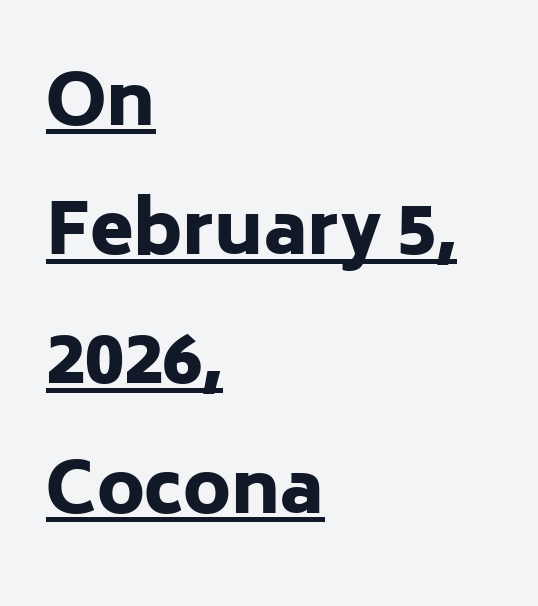
Q: Is the text bold? A: Yes.
Q: Is the text italic (slanted)? A: No, it is upright.
Q: Is the typeface a serif or a sans-serif typeface? A: Sans-serif.
Q: Is the text underlined? A: Yes.
Q: How is the paragraph aligned? A: Left-aligned.
Q: Is the spacing between letters normal or unusually wide? A: Normal.
Q: Width (condensed, normal, or wide)? A: Normal.
Q: Stroke contrast? A: Low.
Q: x-height? A: Medium.
Q: Monospaced? A: No.
